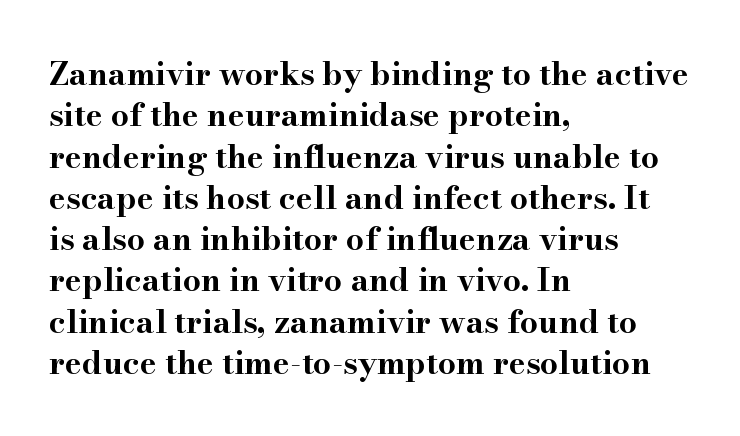
Between one letter and the next there's only the usual sliver of space. Students, this is bold: see how much ink each stroke carries. The font family rendered here belongs to the serif group. Letters rest on an invisible, unmarked baseline.
